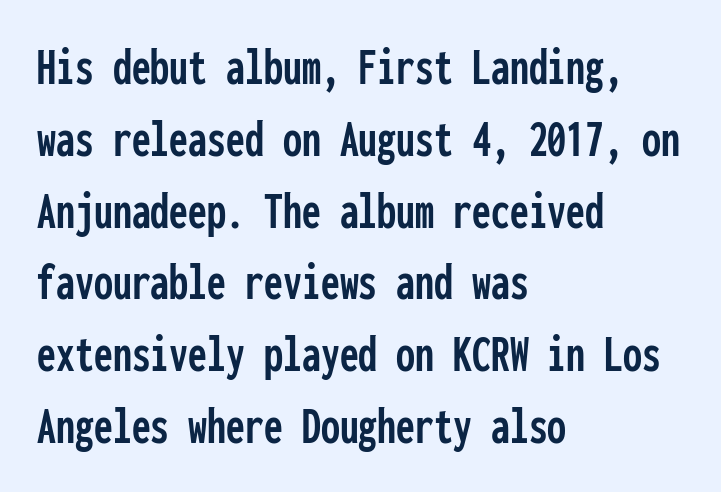
{"serif": "no", "italic": "no", "width": "condensed", "stroke_contrast": "low", "x_height": "medium", "monospaced": "yes", "underline": "no", "align": "left", "line_spacing": "normal", "line_spacing_ratio": 1.33, "letter_spacing": "normal", "letter_spacing_em": 0.0, "glyph_px": 54}
